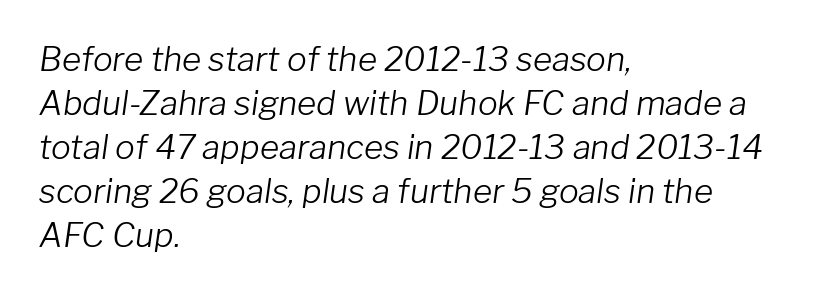
{"italic": "yes", "lean": "right", "slant_degrees": 8, "bold": "no", "weight": "light", "width": "normal", "stroke_contrast": "low", "x_height": "medium", "monospaced": "no", "underline": "no", "align": "left", "line_spacing": "normal", "line_spacing_ratio": 1.33, "letter_spacing": "normal", "letter_spacing_em": 0.0, "glyph_px": 33}
